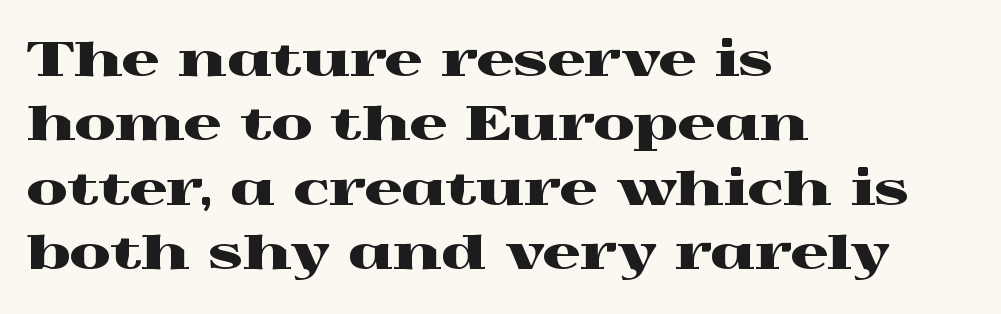
{"serif": "yes", "italic": "no", "width": "wide", "x_height": "medium", "monospaced": "no", "underline": "no", "align": "left", "line_spacing": "normal", "line_spacing_ratio": 1.37, "letter_spacing": "normal", "letter_spacing_em": 0.0, "glyph_px": 47}
